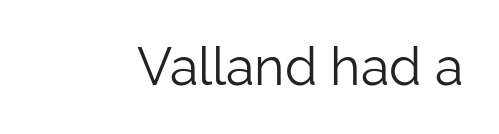
{"serif": "no", "italic": "no", "bold": "no", "weight": "light", "width": "normal", "stroke_contrast": "low", "x_height": "medium", "monospaced": "no", "underline": "no", "letter_spacing": "normal", "letter_spacing_em": 0.0, "glyph_px": 52}
